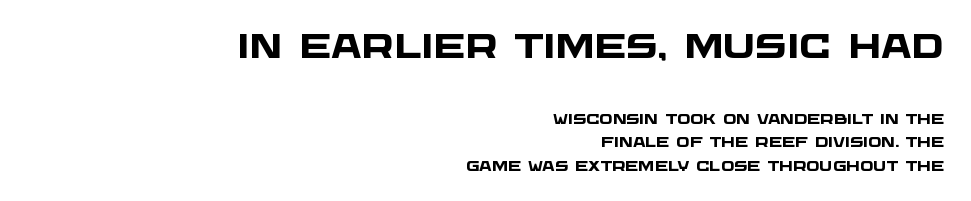
{"serif": "no", "bold": "yes", "weight": "heavy", "width": "wide", "stroke_contrast": "low", "x_height": "large", "monospaced": "no", "underline": "no", "align": "right", "line_spacing": "normal", "line_spacing_ratio": 1.67, "letter_spacing": "normal", "letter_spacing_em": 0.0, "larger_block": "first", "size_ratio": 2.43, "glyph_px": 34}
